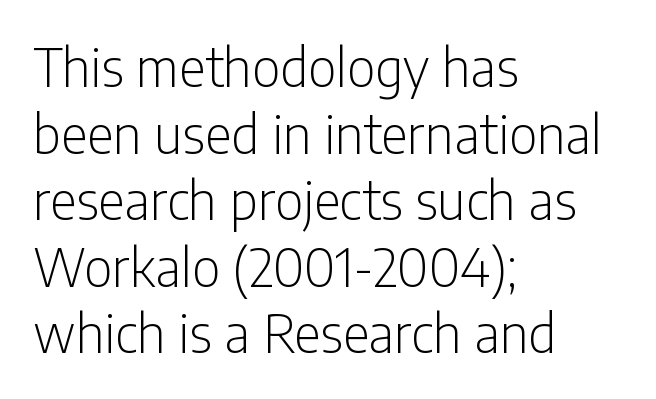
Short note: letters normally spaced. This sample uses an upright cut, with every glyph sitting square on the baseline. Regular leading. The space beneath each line is pristine and unruled. Notice how the passage keeps a crisp vertical edge on the left only. These lines are rendered in a variable-pitch font.
